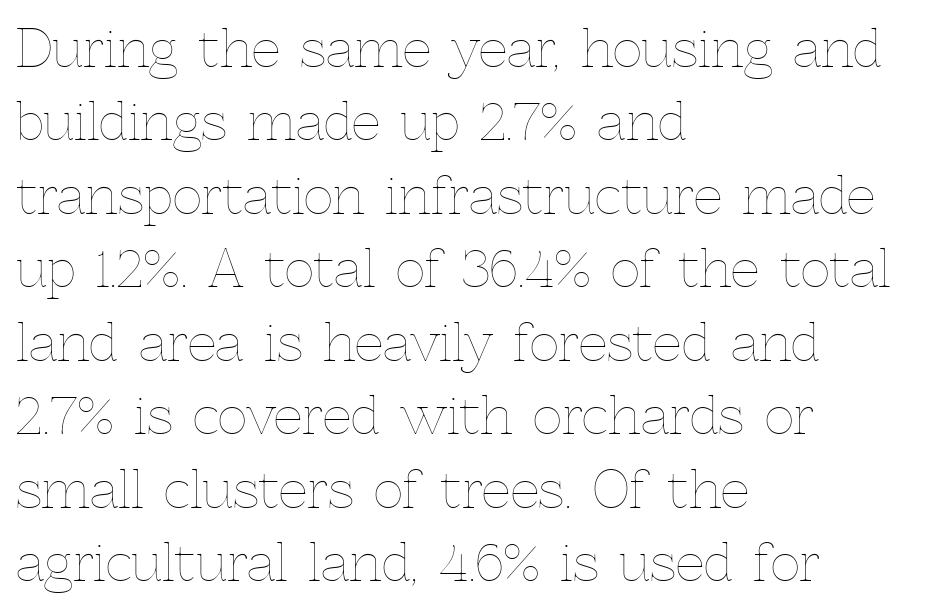
The image shows 51 px thin type, upright; set left-aligned, normal line spacing (1.44x), normal letter spacing, not underlined; a medium x-height.
